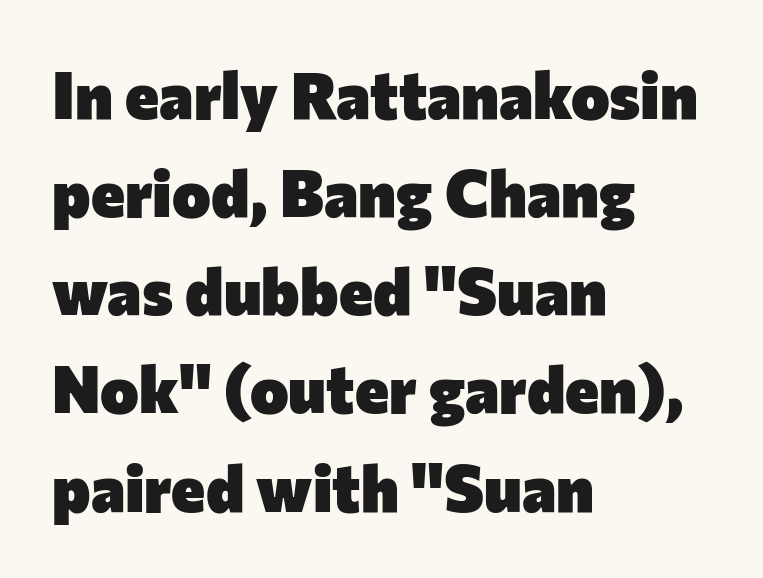
The image shows 65 px heavy sans-serif type, upright; set left-aligned, normal line spacing (1.51x), normal letter spacing, not underlined; low stroke contrast and a medium x-height.
